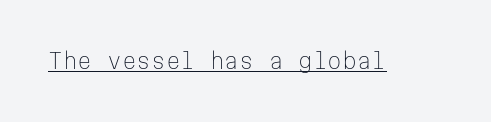
The image shows 21 px text type, upright; set normal letter spacing, underlined.
